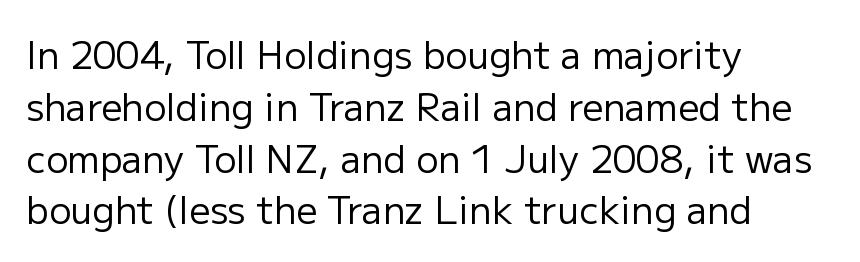
The image shows 37 px regular-weight sans-serif type, upright; set left-aligned, normal line spacing (1.4x), normal letter spacing, not underlined; low stroke contrast and a medium x-height.
